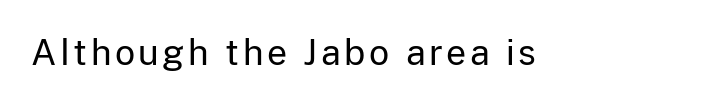
Spacing verdict: proportional, widths tailored to each character. Nothing heavy about these letters — not bold at all. Ascenders rise straight up at ninety degrees. A sans-serif font was chosen for this passage.
